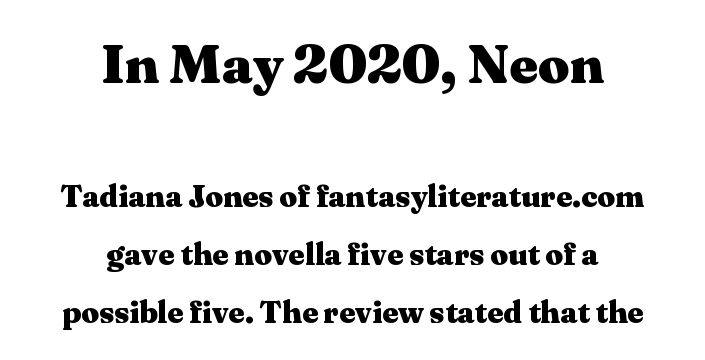
Q: Is the text bold? A: Yes.
Q: Is the text italic (slanted)? A: No, it is upright.
Q: Is the typeface a serif or a sans-serif typeface? A: Serif.
Q: Is the text underlined? A: No.
Q: How is the paragraph aligned? A: Centered.
Q: Is the spacing between letters normal or unusually wide? A: Normal.
Q: Which block of text is set in a larger size, the first (top) or the second (bottom)? A: The first (top) one.
Q: Width (condensed, normal, or wide)? A: Wide.
Q: Stroke contrast? A: Medium.
Q: x-height? A: Medium.
Q: Monospaced? A: No.
